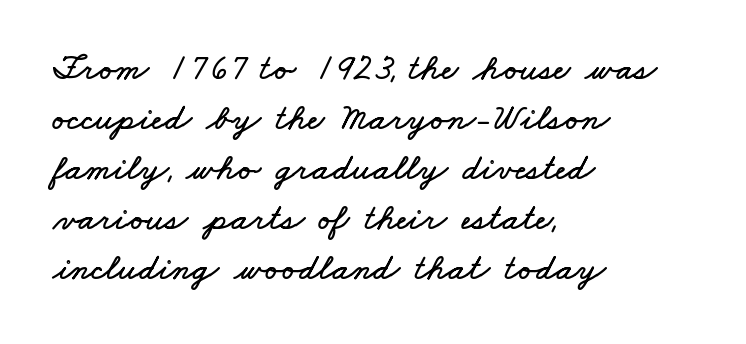
{"width": "wide", "stroke_contrast": "low", "x_height": "small", "monospaced": "no", "underline": "no", "align": "left", "line_spacing": "normal", "line_spacing_ratio": 1.35, "letter_spacing": "normal", "letter_spacing_em": 0.0, "glyph_px": 37}
